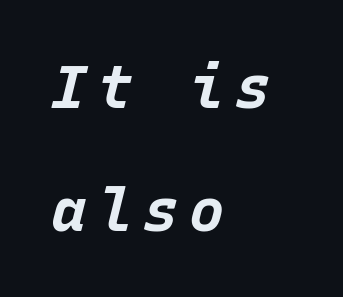
Note the uniform advance width — an 'i' takes as much space as an 'm'. Is the type bold? Yes — the strokes are clearly thick and heavy. Check the space under the baseline: it is left empty. Is there much room between lines? Yes — plenty of vertical air separates them.
